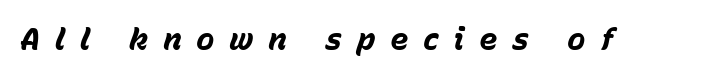
The image shows 31 px bold type, italic (leaning right); set unusually wide letter spacing (+0.47 em), not underlined; low stroke contrast and a medium x-height.
